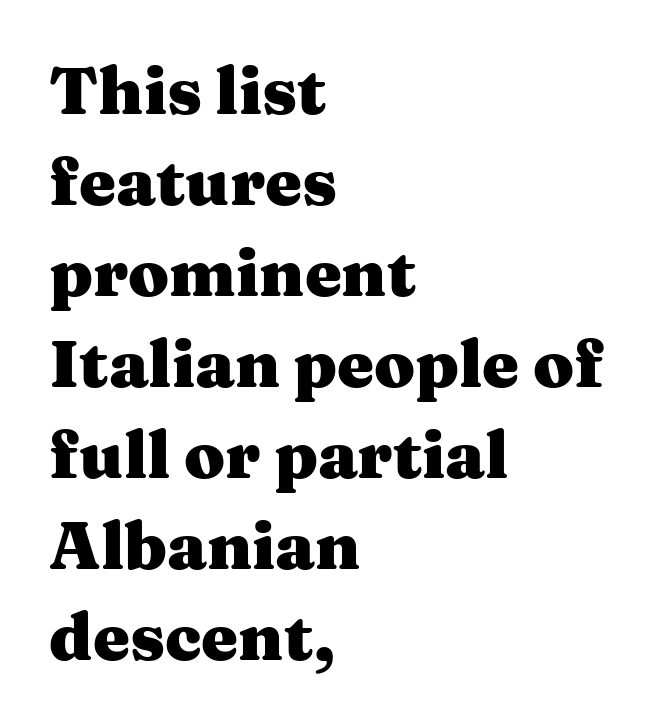
Typographic density is high because the face is bold. The face used here is proportionally spaced, like ordinary book or web type. No word sits above an underline. Does the copy run flush right? No — it runs flush left. The letters carry serifs — small finishing strokes at the ends of their stems.
